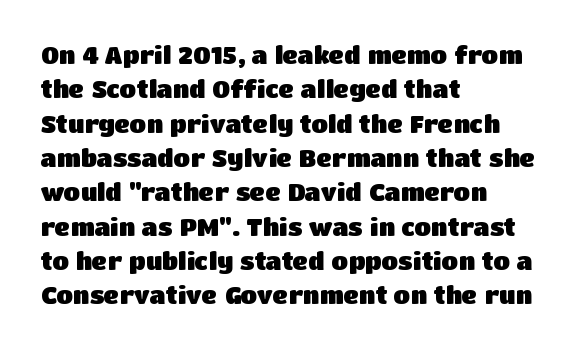
The passage shown is emphatically bold. The space directly below the letters is spotless. Italic? Not at all — the glyphs are vertical. The block of text has a typical density, with ordinary space between rows.
